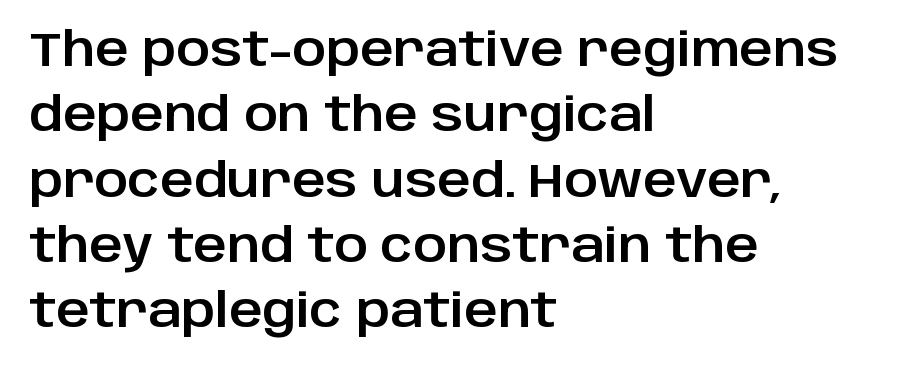
The rows are spaced the way most documents space them. To sum up the face: it is a sans, with no serifs. The axis of the letterforms is exactly vertical. Here the designer chose a conventional face with non-uniform glyph widths.
